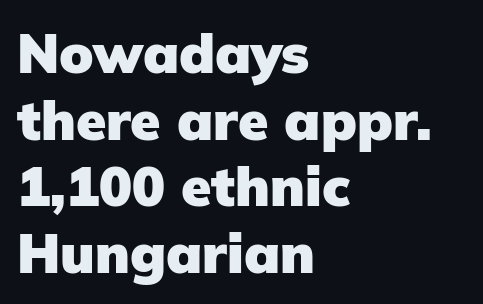
Q: Is the text bold? A: Yes.
Q: Is the text italic (slanted)? A: No, it is upright.
Q: Is the typeface a serif or a sans-serif typeface? A: Sans-serif.
Q: Is the text underlined? A: No.
Q: How is the paragraph aligned? A: Left-aligned.
Q: Is the spacing between letters normal or unusually wide? A: Normal.
Q: Width (condensed, normal, or wide)? A: Normal.
Q: Stroke contrast? A: Low.
Q: x-height? A: Medium.
Q: Monospaced? A: No.
